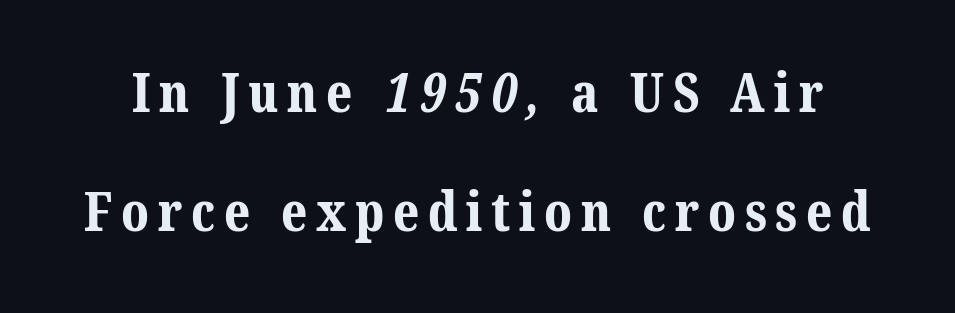
Type without underlining. Honestly, the rows look like they've been pulled way apart. Regarding serifs, this sample has them. Is this a fixed-width face? No — the glyphs have proportional, varying widths. Heft: maximum for text — a bold.
